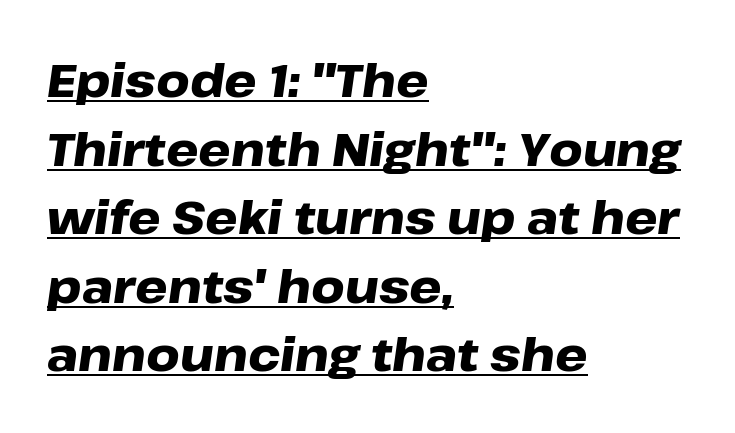
{"italic": "yes", "lean": "right", "slant_degrees": 8, "bold": "yes", "weight": "heavy", "width": "wide", "stroke_contrast": "low", "x_height": "medium", "monospaced": "no", "underline": "yes", "align": "left", "line_spacing": "normal", "line_spacing_ratio": 1.49, "letter_spacing": "normal", "letter_spacing_em": 0.0, "glyph_px": 46}
